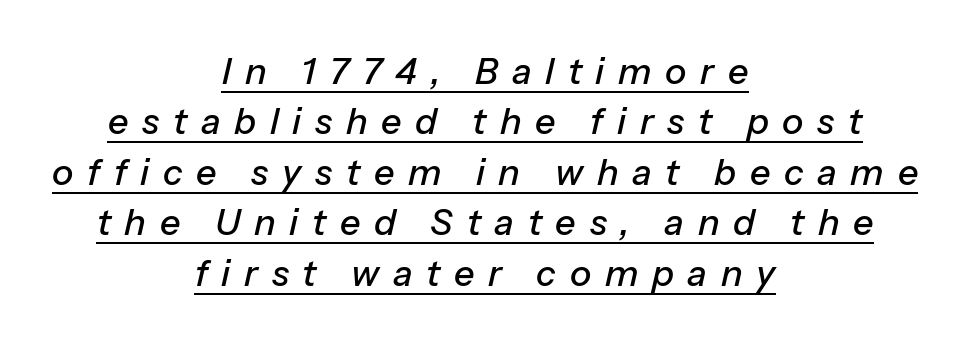
Character widths vary here, with narrow letters taking less room than wide ones. Summary of vertical rhythm: regular, with standard interline spacing. In CSS terms this would be text-align: center. Beneath each row of characters lies a ruled line.
